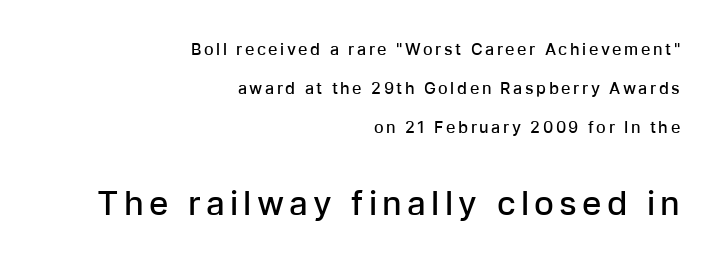
The image shows 33 px semibold sans-serif type, upright; set right-aligned, loose line spacing (2.45x), not underlined; the second (bottom) block is 2.06x larger; low stroke contrast and a medium x-height.
